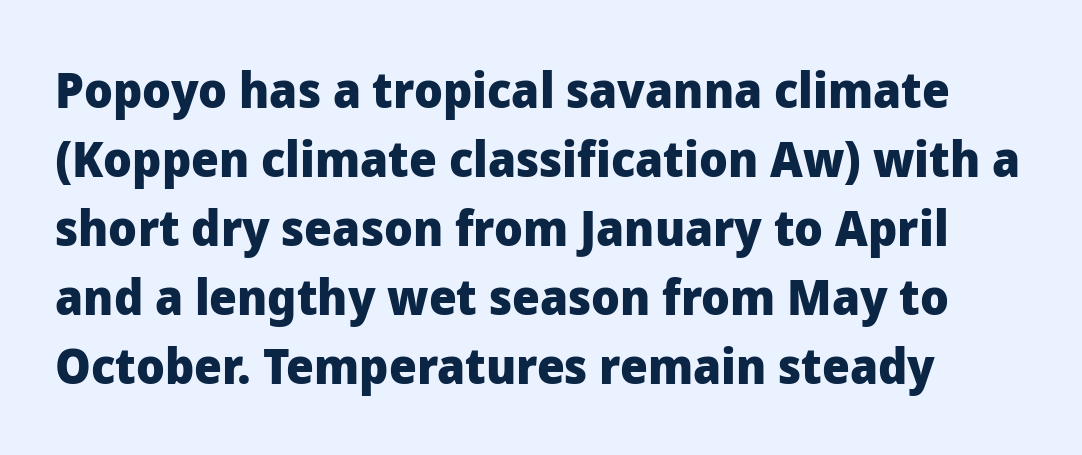
{"serif": "no", "italic": "no", "bold": "yes", "weight": "heavy", "width": "normal", "stroke_contrast": "low", "x_height": "medium", "monospaced": "no", "underline": "no", "line_spacing": "normal", "line_spacing_ratio": 1.41, "letter_spacing": "normal", "letter_spacing_em": 0.0, "glyph_px": 49}
